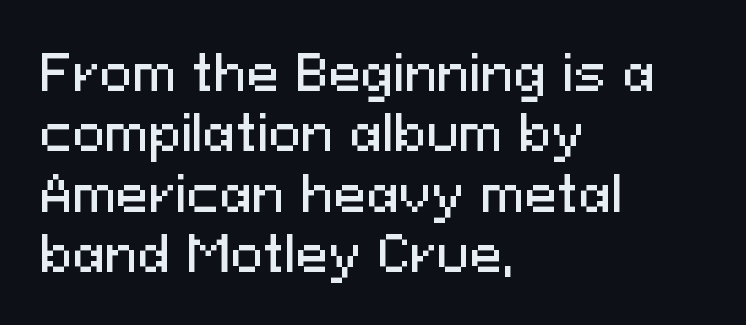
The image shows 49 px sans-serif type, upright; set left-aligned, line spacing 1.23x, normal letter spacing, not underlined; medium stroke contrast and a medium x-height.
